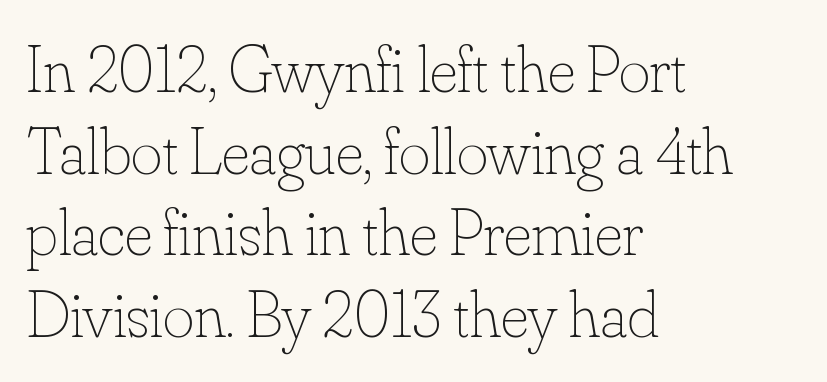
Q: Is the text bold? A: No.
Q: Is the text italic (slanted)? A: No, it is upright.
Q: Is the text underlined? A: No.
Q: How is the paragraph aligned? A: Left-aligned.
Q: Is the spacing between letters normal or unusually wide? A: Normal.
Q: Width (condensed, normal, or wide)? A: Normal.
Q: Stroke contrast? A: Low.
Q: x-height? A: Small.
Q: Monospaced? A: No.
